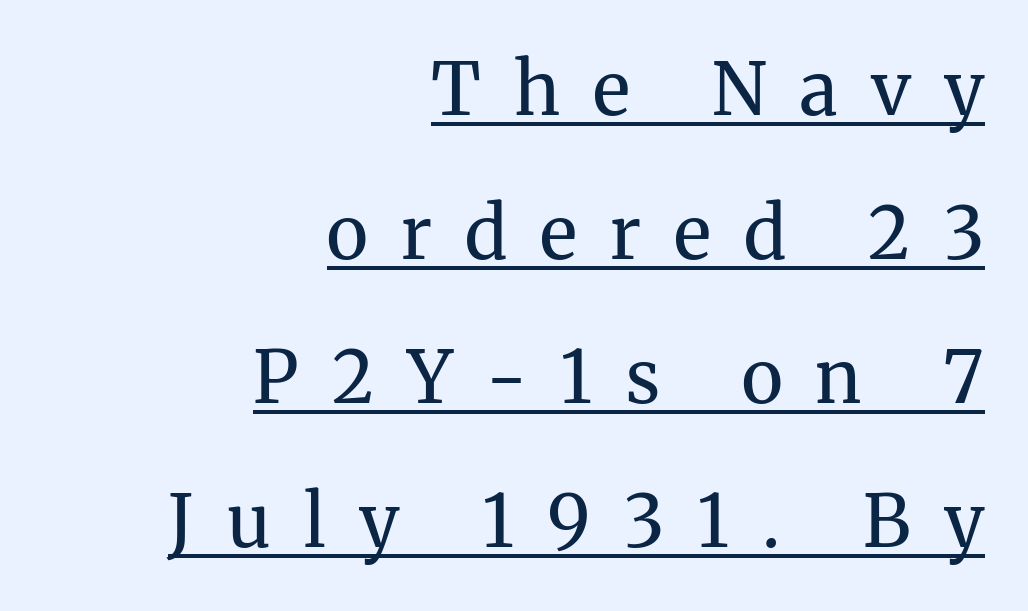
The image shows 72 px regular-weight serif type, upright; set right-aligned, loose line spacing (2.0x), unusually wide letter spacing (+0.46 em), underlined; medium stroke contrast and a medium x-height.
